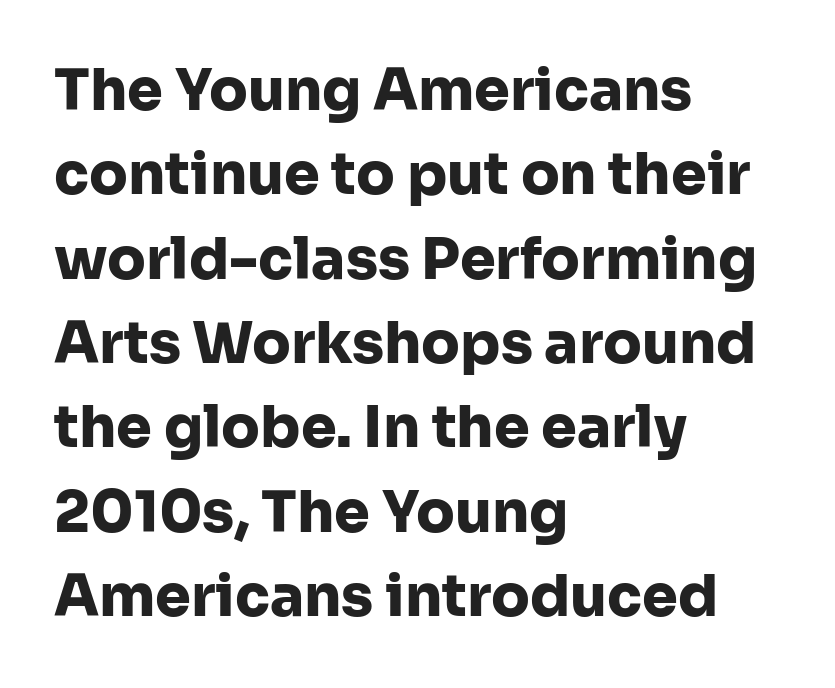
Q: Is the text bold? A: Yes.
Q: Is the text italic (slanted)? A: No, it is upright.
Q: Is the typeface a serif or a sans-serif typeface? A: Sans-serif.
Q: Is the text underlined? A: No.
Q: How is the paragraph aligned? A: Left-aligned.
Q: Is the spacing between letters normal or unusually wide? A: Normal.
Q: Is the spacing between lines tight, normal or loose? A: Normal.
Q: Width (condensed, normal, or wide)? A: Normal.
Q: Stroke contrast? A: Low.
Q: x-height? A: Medium.
Q: Monospaced? A: No.
